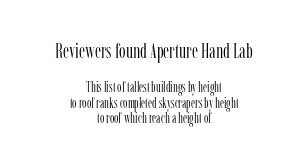
Q: Is the text bold? A: No.
Q: Is the text italic (slanted)? A: No, it is upright.
Q: Is the text underlined? A: No.
Q: How is the paragraph aligned? A: Centered.
Q: Is the spacing between letters normal or unusually wide? A: Normal.
Q: Is the spacing between lines tight, normal or loose? A: Tight.
Q: Which block of text is set in a larger size, the first (top) or the second (bottom)? A: The first (top) one.
